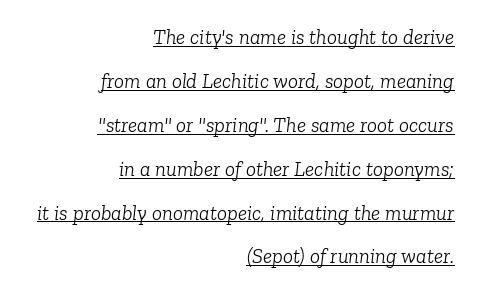
The image shows 21 px text type, italic (leaning right); set right-aligned, loose line spacing (2.09x), normal letter spacing, underlined.
